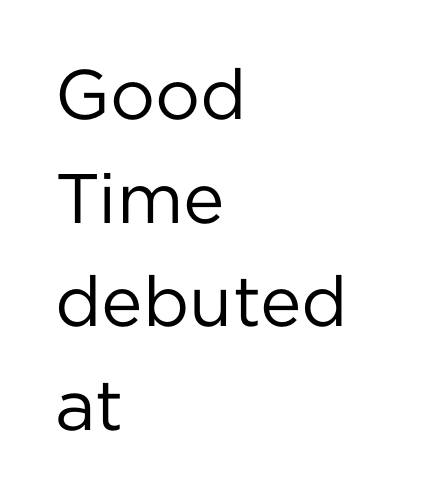
Q: Is the text bold? A: No.
Q: Is the text italic (slanted)? A: No, it is upright.
Q: Is the typeface a serif or a sans-serif typeface? A: Sans-serif.
Q: Is the text underlined? A: No.
Q: How is the paragraph aligned? A: Left-aligned.
Q: Is the spacing between letters normal or unusually wide? A: Normal.
Q: Is the spacing between lines tight, normal or loose? A: Normal.
Q: Width (condensed, normal, or wide)? A: Normal.
Q: Stroke contrast? A: Low.
Q: x-height? A: Medium.
Q: Monospaced? A: No.
